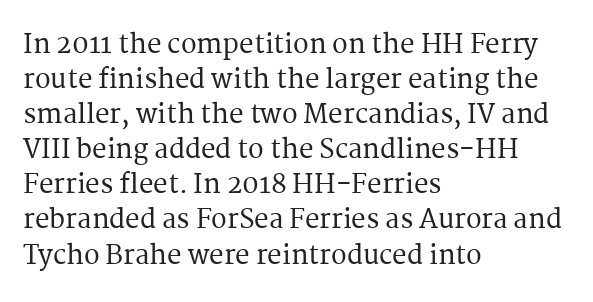
{"italic": "no", "underline": "no", "align": "left", "line_spacing": "normal", "line_spacing_ratio": 1.35, "letter_spacing": "normal", "letter_spacing_em": 0.0, "glyph_px": 26}
